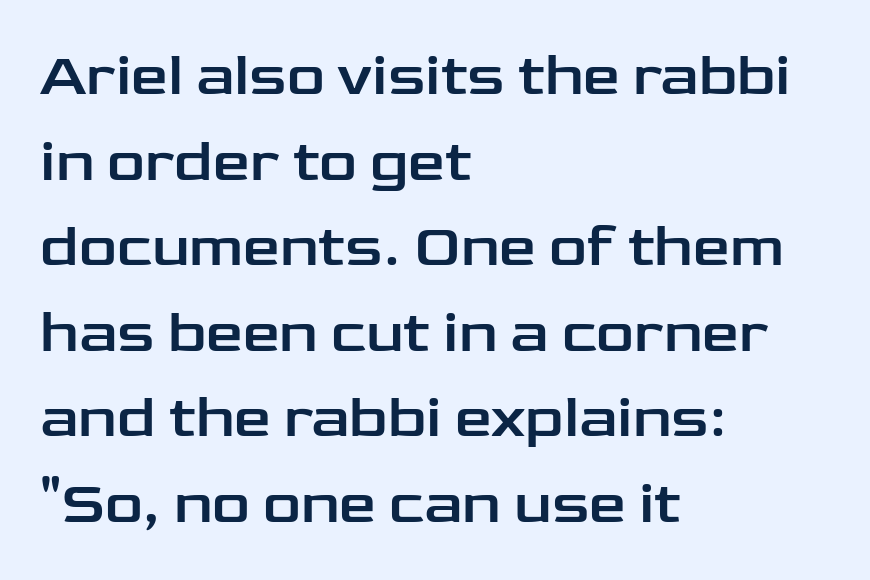
Q: Is the text italic (slanted)? A: No, it is upright.
Q: Is the typeface a serif or a sans-serif typeface? A: Sans-serif.
Q: Is the text underlined? A: No.
Q: How is the paragraph aligned? A: Left-aligned.
Q: Is the spacing between letters normal or unusually wide? A: Normal.
Q: Is the spacing between lines tight, normal or loose? A: Normal.
Q: Width (condensed, normal, or wide)? A: Wide.
Q: Stroke contrast? A: Low.
Q: x-height? A: Medium.
Q: Monospaced? A: No.
